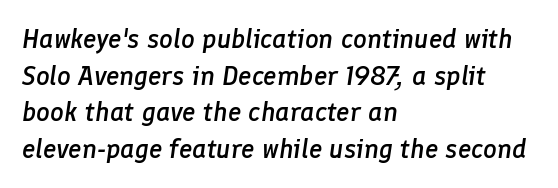
The letters are semibold — heavier than regular but short of a full bold. Check under the words: just untouched page. Compared with ordinary roman type, these characters are visibly tilted. Caption: multi-line text, flush left, ragged right. This sample uses plain, unmodified letter spacing. If you measured baseline to baseline, you'd find a middling distance.
